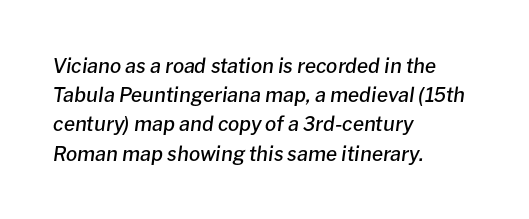
There's an unmistakable incline to the writing here. The designer left line spacing at the default. Is the block centered? No — it sits flush against the left margin. The rendering uses a semibold face; strokes are thickened but not to full bold. The space directly below the letters is spotless. The gaps between neighbouring characters are ordinary and unremarkable.
